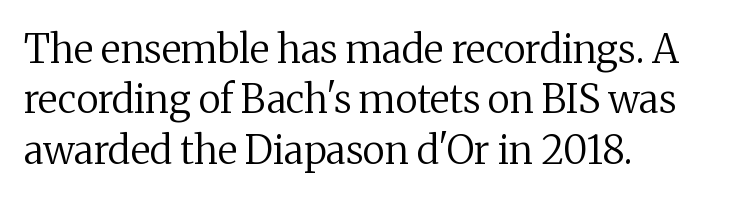
Every stem runs plumb, perpendicular to the baseline. These lines are rendered in a variable-pitch font. Observe the ordinary spacing: letters are neighbours, not strangers. Typeset ragged right — the left edge is the straight one. Yep, those are serifs on the letters. The typesetting does not lean heavy: it is not bold.
